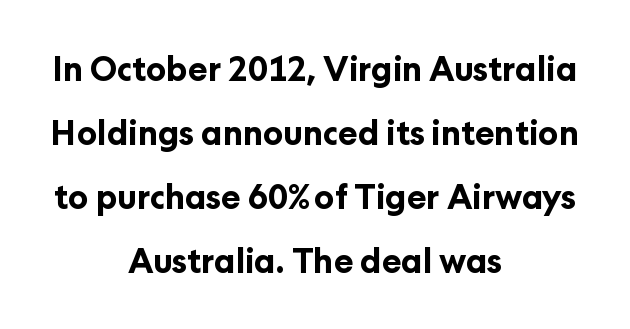
Q: Is the text bold? A: Yes.
Q: Is the text italic (slanted)? A: No, it is upright.
Q: Is the typeface a serif or a sans-serif typeface? A: Sans-serif.
Q: Is the text underlined? A: No.
Q: How is the paragraph aligned? A: Centered.
Q: Is the spacing between letters normal or unusually wide? A: Normal.
Q: Is the spacing between lines tight, normal or loose? A: Loose.
Q: Width (condensed, normal, or wide)? A: Normal.
Q: Stroke contrast? A: Low.
Q: x-height? A: Medium.
Q: Monospaced? A: No.
